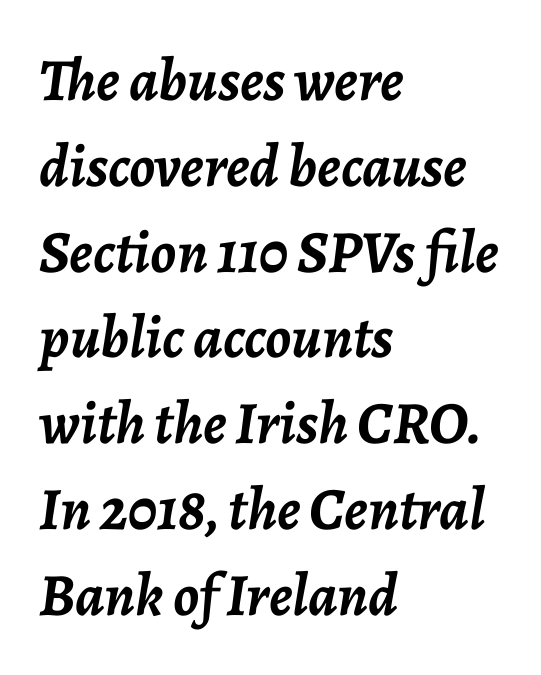
If you drew a line through each stem, it would be angled. A full-strength bold gives these letters their thick strokes. Where is the straight margin? On the left. The vertical gap from one line to the next is medium. The space beneath each line is pristine and unruled.
